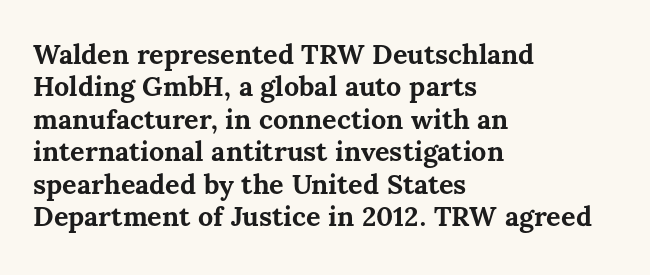
The image shows 27 px bold type, upright; set left-aligned, line spacing 1.2x, normal letter spacing, not underlined.
